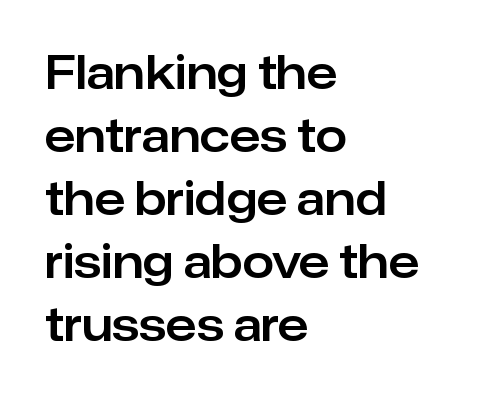
Q: Is the text italic (slanted)? A: No, it is upright.
Q: Is the typeface a serif or a sans-serif typeface? A: Sans-serif.
Q: Is the text underlined? A: No.
Q: How is the paragraph aligned? A: Left-aligned.
Q: Is the spacing between letters normal or unusually wide? A: Normal.
Q: Is the spacing between lines tight, normal or loose? A: Normal.
Q: Width (condensed, normal, or wide)? A: Normal.
Q: Stroke contrast? A: Low.
Q: x-height? A: Medium.
Q: Monospaced? A: No.
